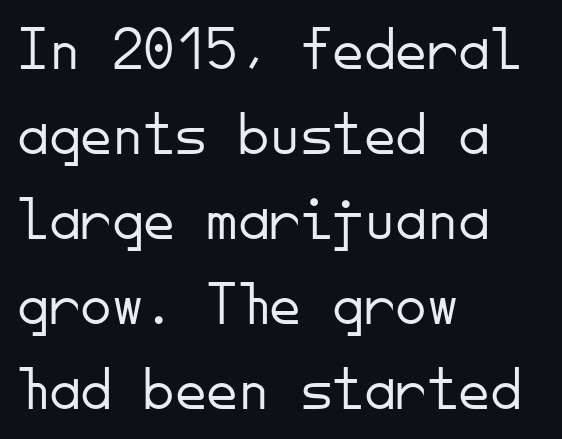
{"serif": "no", "italic": "no", "bold": "no", "weight": "light", "width": "normal", "stroke_contrast": "low", "x_height": "small", "monospaced": "yes", "underline": "no", "align": "left", "line_spacing": "normal", "line_spacing_ratio": 1.35, "letter_spacing": "normal", "letter_spacing_em": 0.0, "glyph_px": 63}
